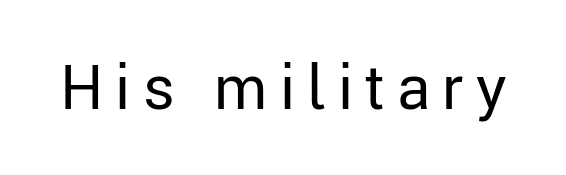
The image shows 61 px regular-weight sans-serif type, upright; set unusually wide letter spacing (+0.2 em), not underlined; low stroke contrast and a medium x-height.
